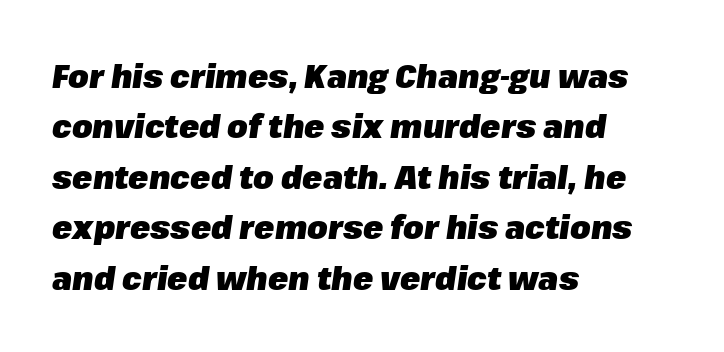
Q: Is the text bold? A: Yes.
Q: Is the text italic (slanted)? A: Yes, it leans right by about 8 degrees.
Q: Is the text underlined? A: No.
Q: How is the paragraph aligned? A: Left-aligned.
Q: Is the spacing between letters normal or unusually wide? A: Normal.
Q: Is the spacing between lines tight, normal or loose? A: Normal.
Q: Width (condensed, normal, or wide)? A: Normal.
Q: Stroke contrast? A: Low.
Q: x-height? A: Medium.
Q: Monospaced? A: No.
